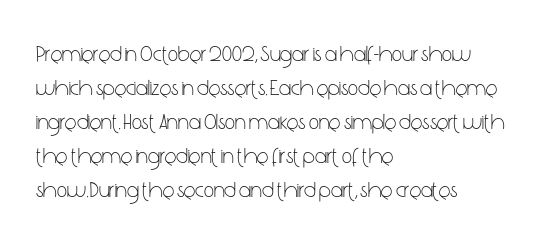
The image shows 22 px text type, upright; set left-aligned, normal line spacing (1.54x), normal letter spacing, not underlined.
